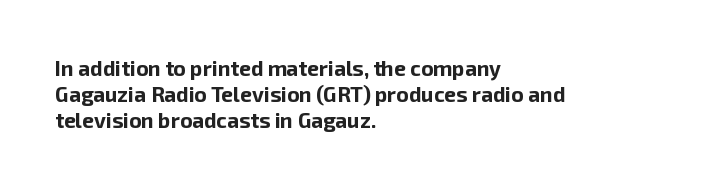
The strokes are fattened all the way to bold. Visually the block forms a straight wall on the left and a jagged coastline on the right. A typesetter would mark this as roman, not italic. The words here are not underlined.
